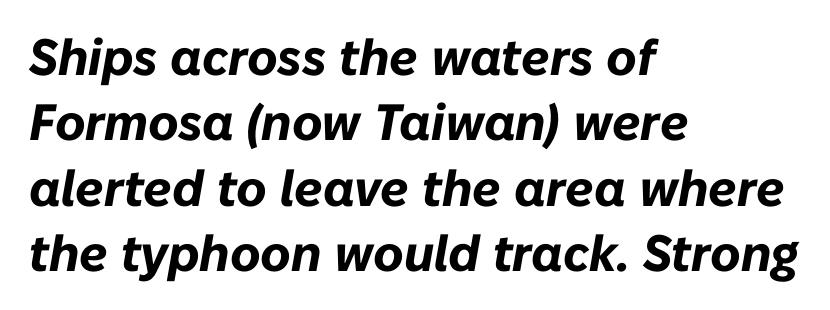
Leading: standard. Italic: yes, the glyphs are oblique. Summary of weight: heavy, a full bold. The passage shown has conventional tracking throughout. Note the varied advance widths — an 'i' is clearly narrower than an 'm'.
